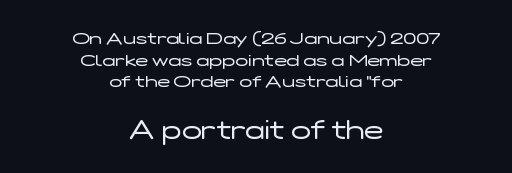
{"italic": "no", "bold": "no", "underline": "no", "align": "center", "line_spacing": "normal", "line_spacing_ratio": 1.27, "letter_spacing": "normal", "letter_spacing_em": 0.0, "larger_block": "second", "size_ratio": 1.53, "glyph_px": 26}
